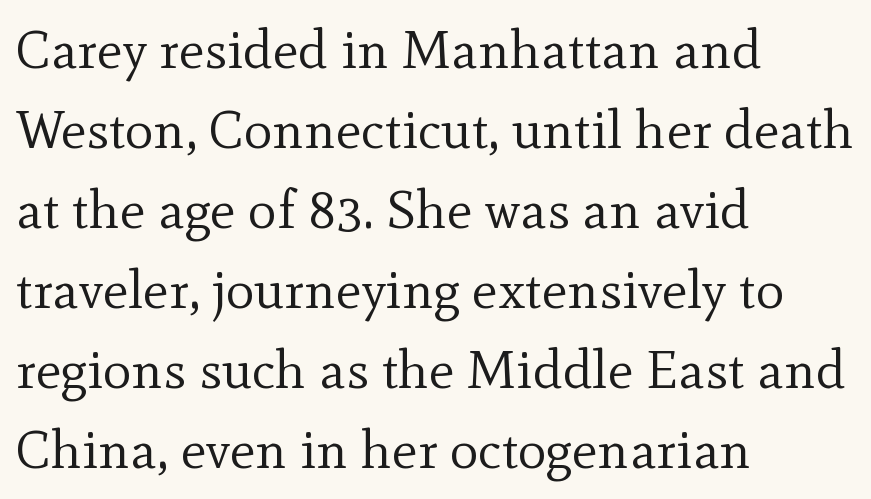
{"serif": "yes", "italic": "no", "bold": "no", "weight": "regular", "width": "normal", "x_height": "small", "monospaced": "no", "underline": "no", "align": "left", "line_spacing": "normal", "line_spacing_ratio": 1.48, "letter_spacing": "normal", "letter_spacing_em": 0.0, "glyph_px": 54}
